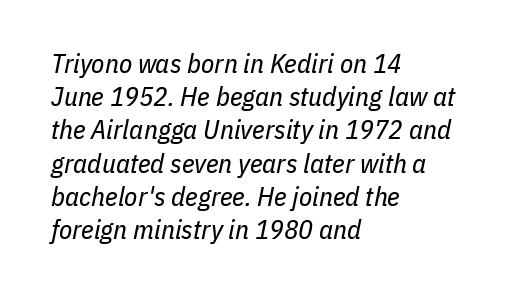
{"italic": "yes", "lean": "right", "slant_degrees": 11, "bold": "no", "underline": "no", "align": "left", "line_spacing_ratio": 1.23, "letter_spacing": "normal", "letter_spacing_em": 0.0, "glyph_px": 27}
